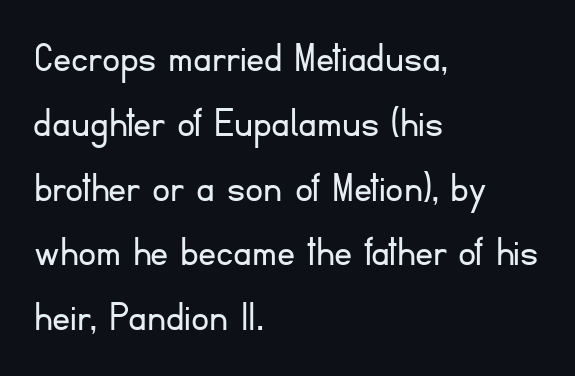
Q: Is the text bold? A: No.
Q: Is the text italic (slanted)? A: No, it is upright.
Q: Is the typeface a serif or a sans-serif typeface? A: Sans-serif.
Q: Is the text underlined? A: No.
Q: How is the paragraph aligned? A: Left-aligned.
Q: Is the spacing between letters normal or unusually wide? A: Normal.
Q: Is the spacing between lines tight, normal or loose? A: Normal.
Q: Width (condensed, normal, or wide)? A: Normal.
Q: Stroke contrast? A: Low.
Q: x-height? A: Small.
Q: Monospaced? A: No.
